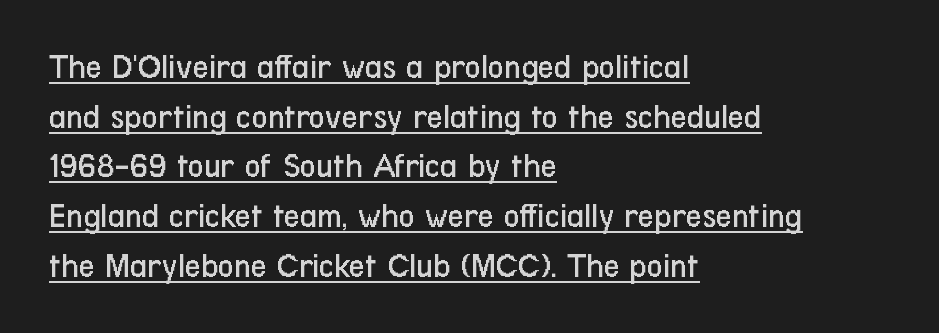
A typesetter would call this proportional, since set widths differ per character. Is the type heavy? It reads as light-to-regular instead. Reading down the block, your eye returns to a fixed left position each line. Inter-character spacing is left at the font's built-in metrics. In terms of leading, this rendering sits right in the middle.
